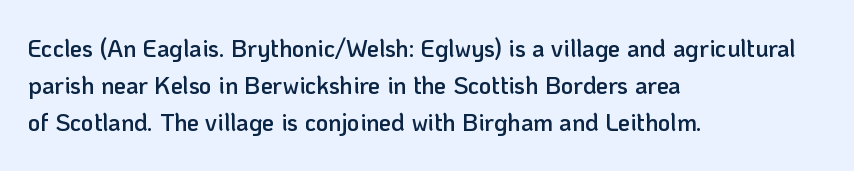
The image shows 24 px text type, upright; set left-aligned, normal line spacing (1.54x), normal letter spacing, not underlined.
